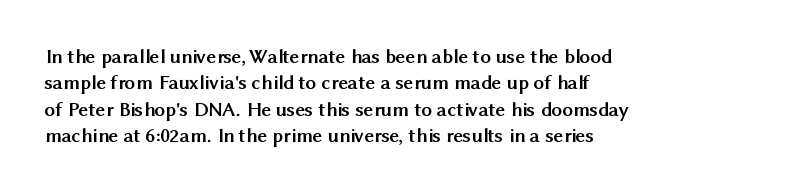
{"italic": "no", "bold": "yes", "underline": "no", "align": "left", "line_spacing": "normal", "line_spacing_ratio": 1.26, "letter_spacing": "normal", "letter_spacing_em": 0.0, "glyph_px": 21}
